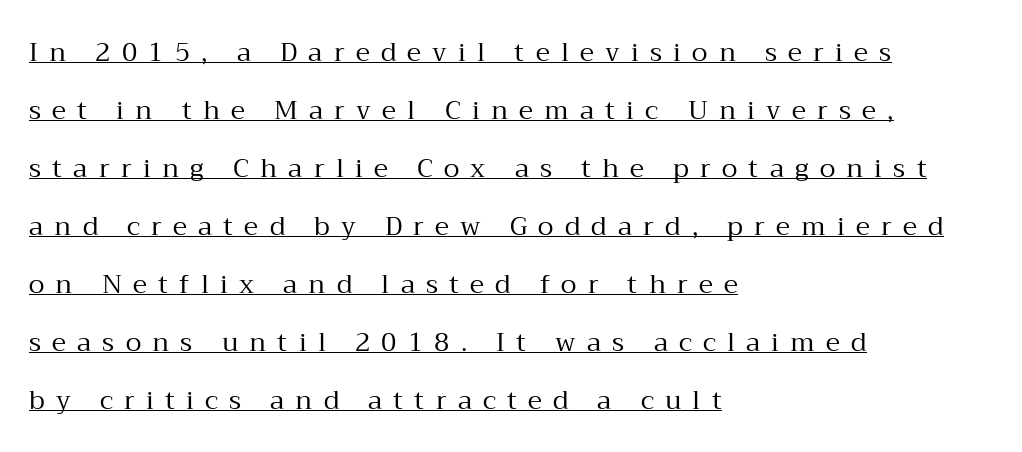
The image shows 26 px text type, upright; set left-aligned, loose line spacing (2.23x), unusually wide letter spacing (+0.43 em), underlined.
